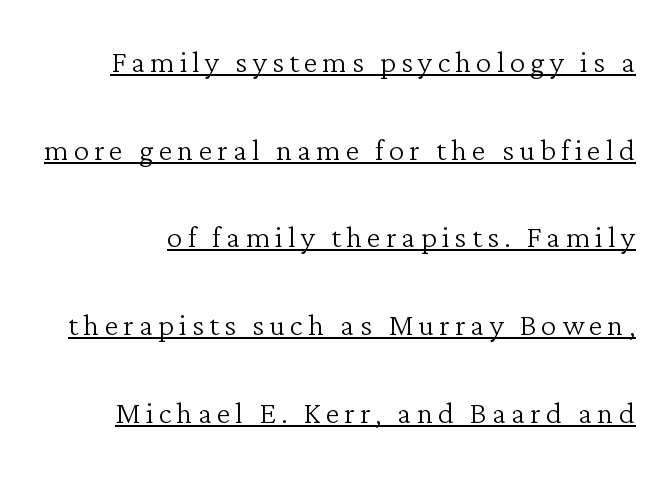
Q: Is the text bold? A: No.
Q: Is the text italic (slanted)? A: No, it is upright.
Q: Is the typeface a serif or a sans-serif typeface? A: Serif.
Q: Is the text underlined? A: Yes.
Q: Is the spacing between lines tight, normal or loose? A: Loose.
Q: Width (condensed, normal, or wide)? A: Normal.
Q: Stroke contrast? A: Low.
Q: x-height? A: Medium.
Q: Monospaced? A: No.
